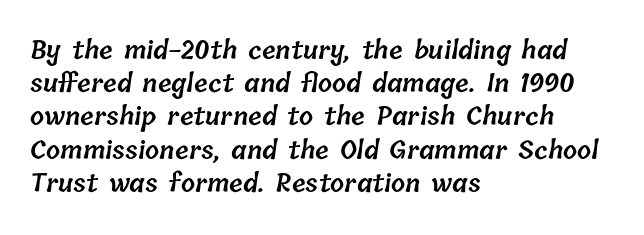
Each line starts at the same left margin while the right side varies. Is the type bold? Partly — it's a semibold, heavier than regular but not fully bold. The baseline area is clear. Is there much room between lines? A standard amount, neither cramped nor airy.
